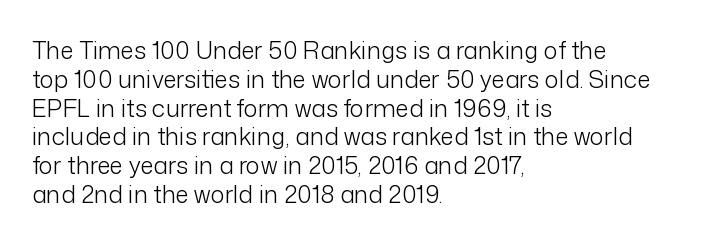
{"italic": "no", "bold": "no", "underline": "no", "align": "left", "line_spacing_ratio": 1.2, "letter_spacing": "normal", "letter_spacing_em": 0.0, "glyph_px": 24}
